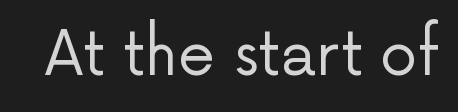
The image shows 60 px regular-weight sans-serif type, upright; set normal letter spacing, not underlined; low stroke contrast and a medium x-height.
